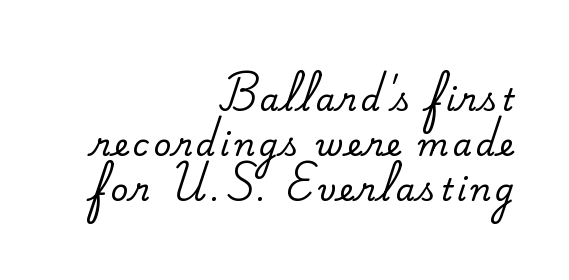
The image shows 31 px serif type; set right-aligned, normal line spacing (1.45x), not underlined; medium stroke contrast and a small x-height.
